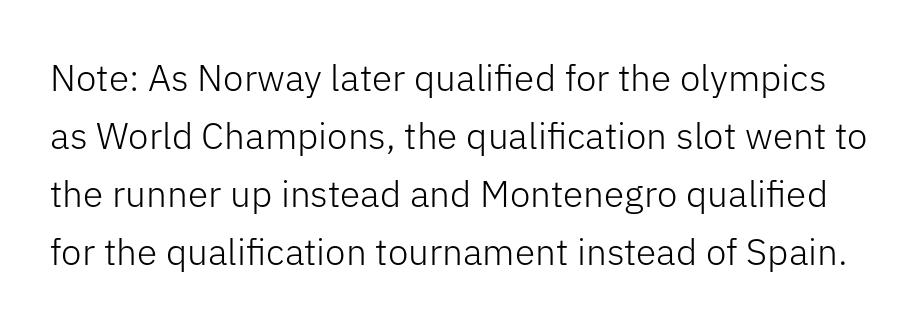
Nothing unusual about the tracking: characters are spaced as the font intends. Grotesque or geometric, the face here clearly has no serifs. Interline gaps are of average width in this sample. The weight tops out at a normal text grade. The space beneath each line is pristine and unruled. Note the varied advance widths — an 'i' is clearly narrower than an 'm'.
